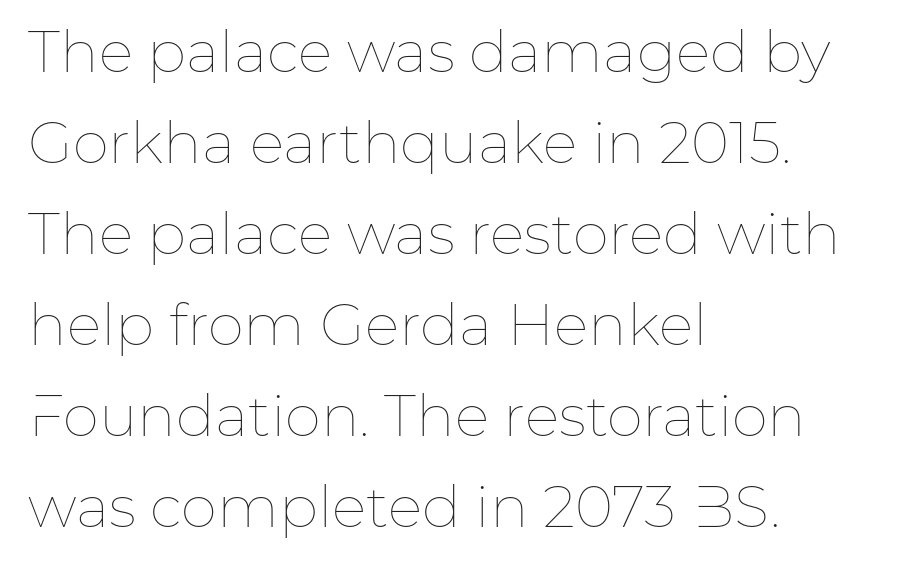
The image shows 58 px thin type, upright; set left-aligned, normal line spacing (1.57x), normal letter spacing, not underlined; low stroke contrast and a medium x-height.
